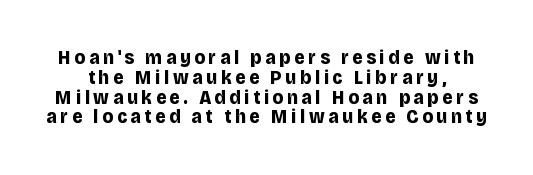
The image shows 20 px bold type, upright; set tight line spacing (0.99x), not underlined.
